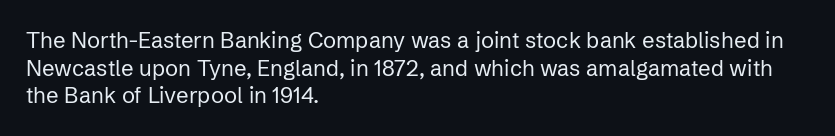
Q: Is the text bold? A: No.
Q: Is the text italic (slanted)? A: No, it is upright.
Q: Is the text underlined? A: No.
Q: How is the paragraph aligned? A: Left-aligned.
Q: Is the spacing between letters normal or unusually wide? A: Normal.
Q: Is the spacing between lines tight, normal or loose? A: Normal.
